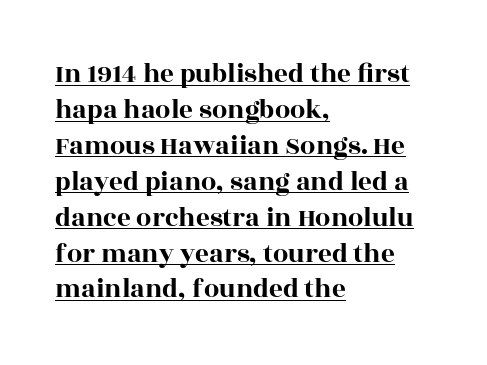
The image shows 27 px text type, upright; set left-aligned, normal line spacing (1.33x), normal letter spacing, underlined.
